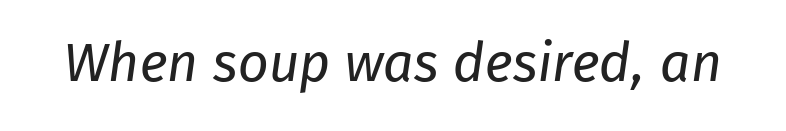
{"serif": "no", "bold": "no", "weight": "regular", "width": "normal", "stroke_contrast": "low", "x_height": "medium", "monospaced": "no", "underline": "no", "letter_spacing": "normal", "letter_spacing_em": 0.0, "glyph_px": 54}
